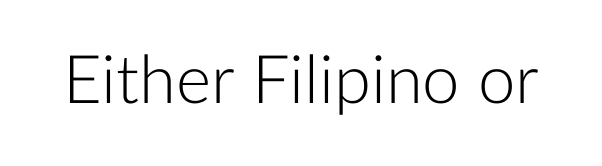
Q: Is the text bold? A: No.
Q: Is the text italic (slanted)? A: No, it is upright.
Q: Is the typeface a serif or a sans-serif typeface? A: Sans-serif.
Q: Is the text underlined? A: No.
Q: Is the spacing between letters normal or unusually wide? A: Normal.
Q: Width (condensed, normal, or wide)? A: Normal.
Q: Stroke contrast? A: Low.
Q: x-height? A: Medium.
Q: Monospaced? A: No.
